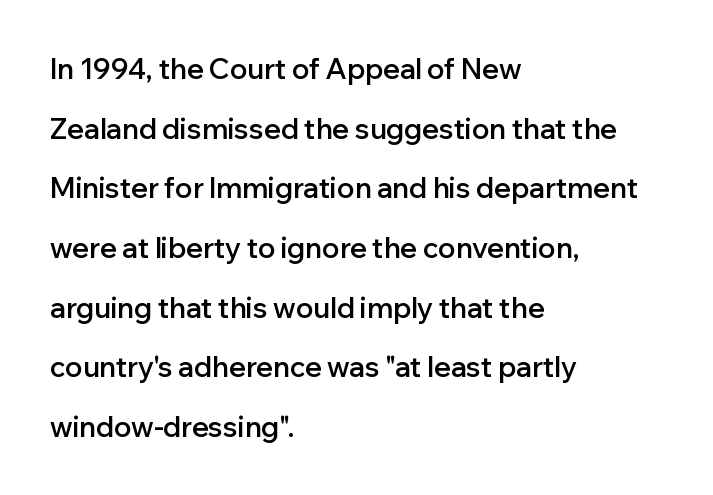
Q: Is the text bold? A: Semi-bold.
Q: Is the text italic (slanted)? A: No, it is upright.
Q: Is the typeface a serif or a sans-serif typeface? A: Sans-serif.
Q: Is the text underlined? A: No.
Q: How is the paragraph aligned? A: Left-aligned.
Q: Is the spacing between letters normal or unusually wide? A: Normal.
Q: Is the spacing between lines tight, normal or loose? A: Loose.
Q: Width (condensed, normal, or wide)? A: Normal.
Q: Stroke contrast? A: Low.
Q: x-height? A: Medium.
Q: Monospaced? A: No.
